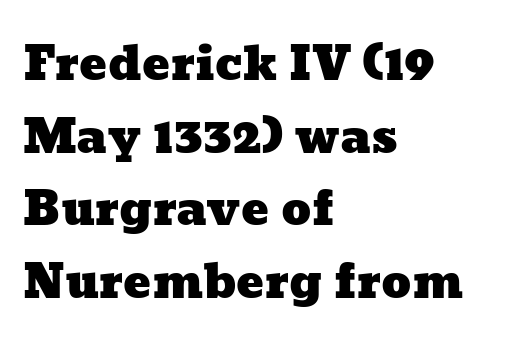
Line starts are locked; line ends wander. In terms of leading, this rendering sits right in the middle. Students, note that the glyphs here touch the page at normal intervals. Decoration check: the copy has no underline. Spacing verdict: proportional, widths tailored to each character.
